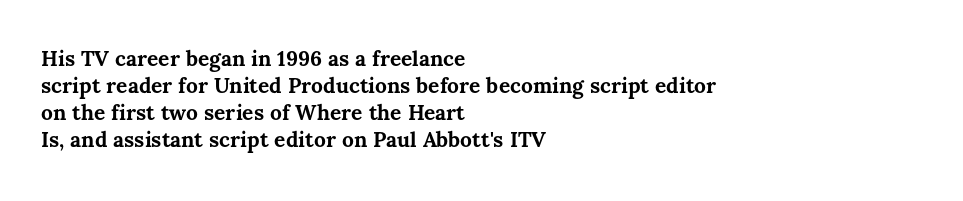
{"italic": "no", "bold": "yes", "underline": "no", "align": "left", "line_spacing": "normal", "line_spacing_ratio": 1.28, "letter_spacing": "normal", "letter_spacing_em": 0.0, "glyph_px": 21}
